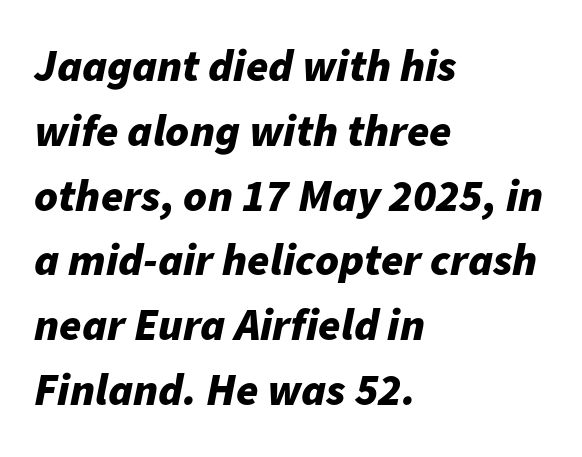
The image shows 45 px bold type, italic (leaning right); set left-aligned, normal line spacing (1.44x), normal letter spacing, not underlined; low stroke contrast and a medium x-height.
